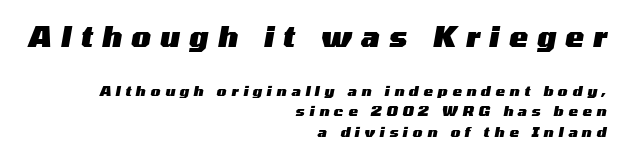
The image shows 28 px heavy, wide type, italic (leaning right); set right-aligned, normal line spacing (1.45x), unusually wide letter spacing (+0.34 em), not underlined; the first (top) block is 2.0x larger; medium stroke contrast and a medium x-height.
